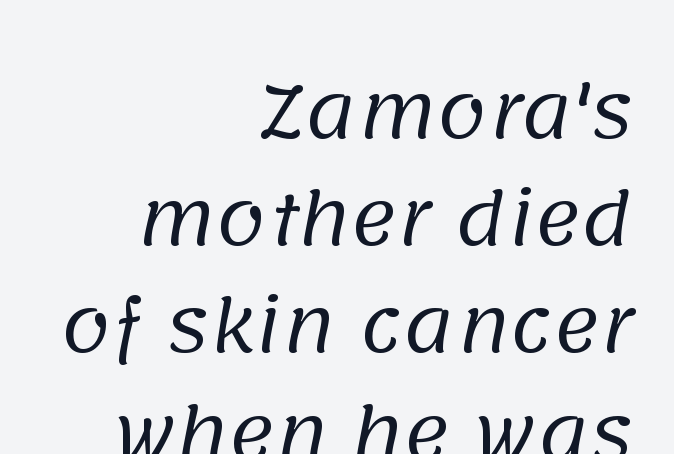
Spacing verdict: proportional, widths tailored to each character. Short and long lines alike share a common ending point at right. This sample uses a sans-serif face. The leading is moderate, giving the passage an even texture.
